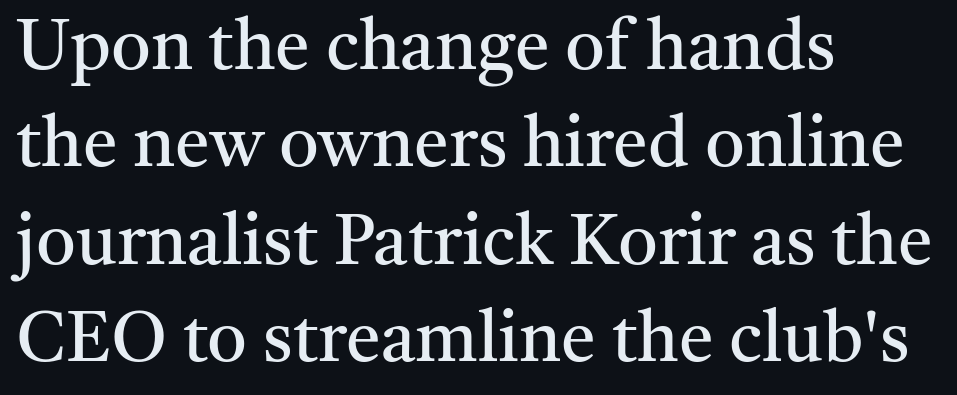
The passage shown is not underscored anywhere. Character widths vary here, with narrow letters taking less room than wide ones. Quick note: not italic, upright. Leftover space on each line is placed entirely after the last word. Nothing heavy about these letters — not bold at all.
